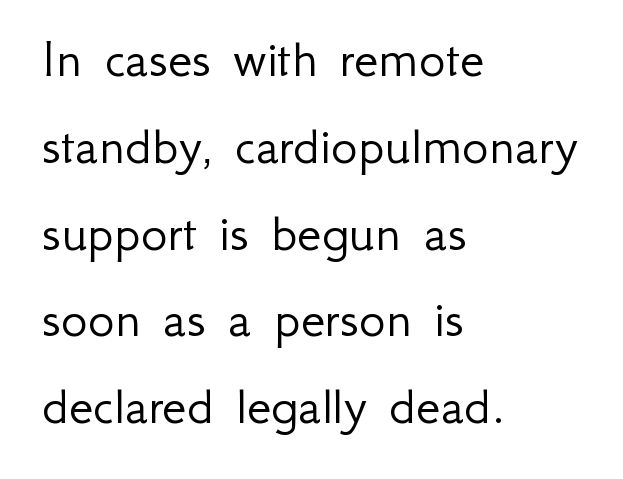
Q: Is the text bold? A: No.
Q: Is the text italic (slanted)? A: No, it is upright.
Q: Is the typeface a serif or a sans-serif typeface? A: Sans-serif.
Q: Is the text underlined? A: No.
Q: How is the paragraph aligned? A: Left-aligned.
Q: Is the spacing between letters normal or unusually wide? A: Normal.
Q: Is the spacing between lines tight, normal or loose? A: Normal.
Q: Width (condensed, normal, or wide)? A: Normal.
Q: Stroke contrast? A: Low.
Q: x-height? A: Small.
Q: Monospaced? A: No.
